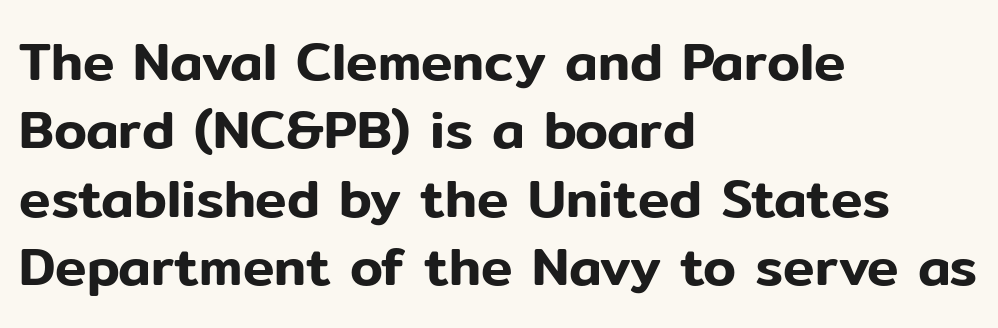
The image shows 53 px sans-serif type, upright; set left-aligned, normal line spacing (1.29x), normal letter spacing, not underlined; low stroke contrast and a medium x-height.
